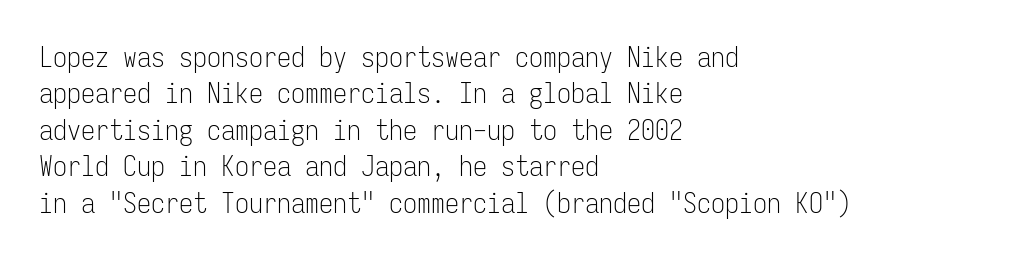
{"serif": "no", "italic": "no", "bold": "no", "weight": "light", "width": "condensed", "stroke_contrast": "low", "x_height": "medium", "monospaced": "yes", "underline": "no", "align": "left", "line_spacing": "normal", "line_spacing_ratio": 1.3, "letter_spacing": "normal", "letter_spacing_em": 0.0, "glyph_px": 28}
